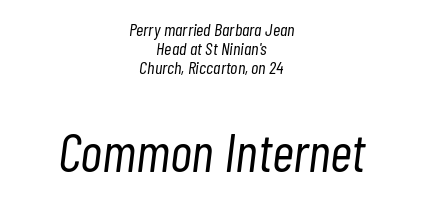
{"italic": "yes", "lean": "right", "slant_degrees": 7, "bold": "no", "weight": "light", "width": "condensed", "stroke_contrast": "low", "x_height": "medium", "monospaced": "no", "underline": "no", "align": "center", "line_spacing": "tight", "line_spacing_ratio": 1.05, "letter_spacing": "normal", "letter_spacing_em": 0.0, "larger_block": "second", "size_ratio": 3.0, "glyph_px": 54}
